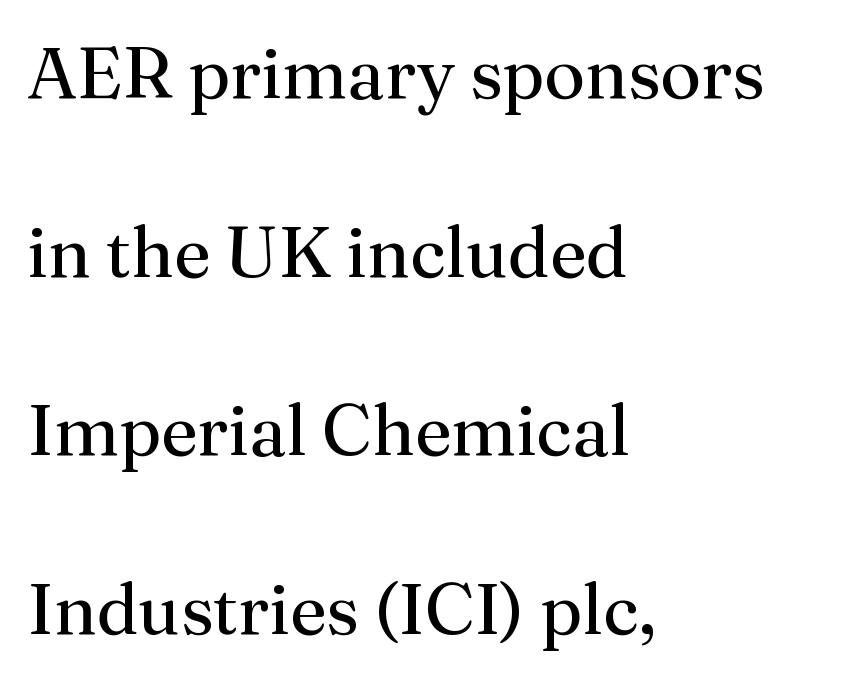
{"serif": "yes", "italic": "no", "bold": "no", "weight": "regular", "width": "normal", "stroke_contrast": "medium", "x_height": "medium", "monospaced": "no", "underline": "no", "align": "left", "line_spacing": "loose", "line_spacing_ratio": 2.48, "letter_spacing": "normal", "letter_spacing_em": 0.0, "glyph_px": 72}
